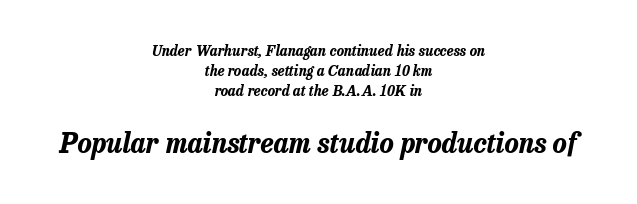
{"italic": "yes", "lean": "right", "slant_degrees": 13, "bold": "yes", "underline": "no", "align": "center", "line_spacing": "normal", "line_spacing_ratio": 1.42, "letter_spacing": "normal", "letter_spacing_em": 0.0, "larger_block": "second", "size_ratio": 1.93, "glyph_px": 27}
